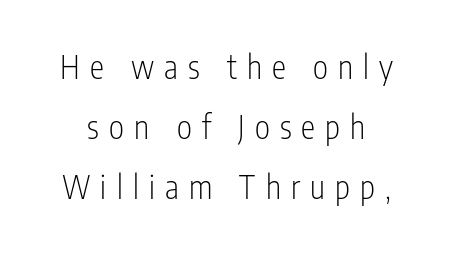
Q: Is the text bold? A: No.
Q: Is the text italic (slanted)? A: No, it is upright.
Q: Is the typeface a serif or a sans-serif typeface? A: Sans-serif.
Q: Is the text underlined? A: No.
Q: Is the spacing between letters normal or unusually wide? A: Unusually wide.
Q: Width (condensed, normal, or wide)? A: Condensed.
Q: Stroke contrast? A: Low.
Q: x-height? A: Medium.
Q: Monospaced? A: No.
